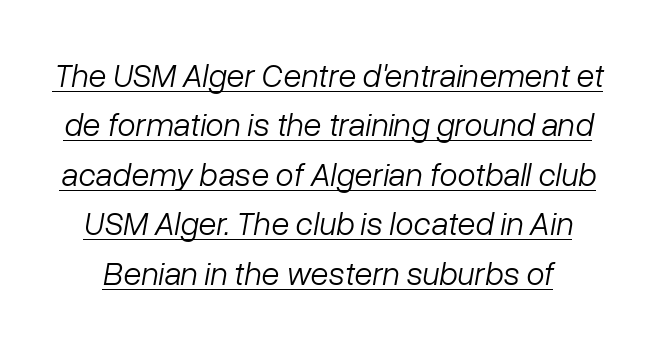
{"italic": "yes", "lean": "right", "slant_degrees": 10, "bold": "no", "weight": "light", "width": "normal", "stroke_contrast": "low", "x_height": "medium", "monospaced": "no", "underline": "yes", "line_spacing": "normal", "line_spacing_ratio": 1.5, "letter_spacing": "normal", "letter_spacing_em": 0.0, "glyph_px": 33}
